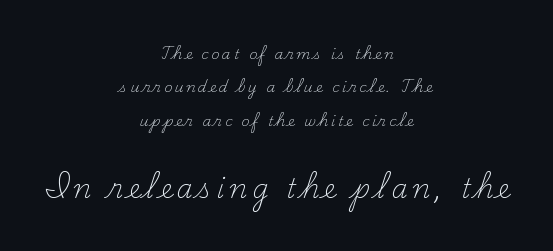
Q: Is the text bold? A: No.
Q: Is the text italic (slanted)? A: Yes.
Q: Is the text underlined? A: No.
Q: How is the paragraph aligned? A: Centered.
Q: Is the spacing between lines tight, normal or loose? A: Loose.
Q: Which block of text is set in a larger size, the first (top) or the second (bottom)? A: The second (bottom) one.
